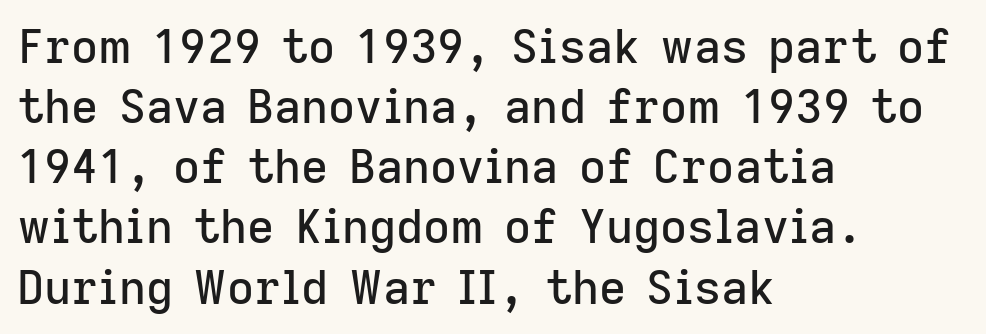
Q: Is the text italic (slanted)? A: No, it is upright.
Q: Is the typeface a serif or a sans-serif typeface? A: Sans-serif.
Q: Is the text underlined? A: No.
Q: How is the paragraph aligned? A: Left-aligned.
Q: Is the spacing between letters normal or unusually wide? A: Normal.
Q: Is the spacing between lines tight, normal or loose? A: Normal.
Q: Width (condensed, normal, or wide)? A: Normal.
Q: Stroke contrast? A: Low.
Q: x-height? A: Medium.
Q: Monospaced? A: No.
